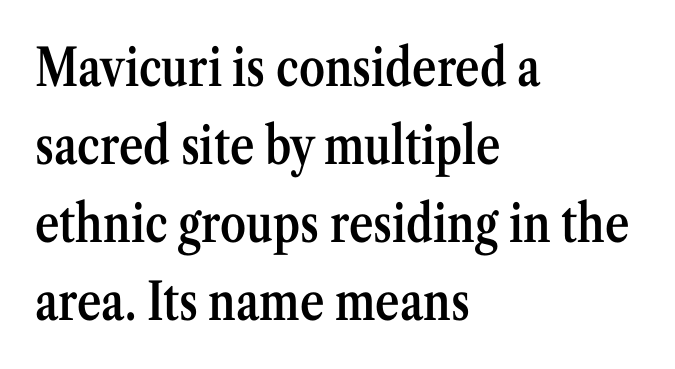
This is serif lettering, the kind often seen in printed books. This sample has the flowing, uneven cadence of proportional lettering. Evenly set lines give the paragraph a standard silhouette. A somewhat darkened texture: the type is semibold rather than bold. Layout note: lines flush left.
